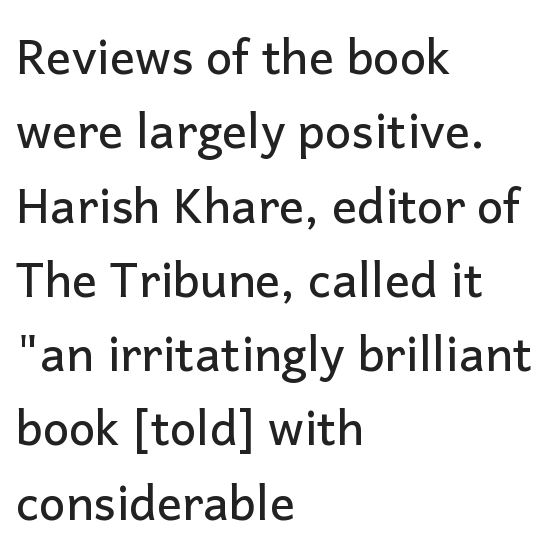
{"serif": "no", "italic": "no", "width": "normal", "stroke_contrast": "low", "x_height": "medium", "monospaced": "no", "underline": "no", "align": "left", "line_spacing": "normal", "line_spacing_ratio": 1.58, "letter_spacing": "normal", "letter_spacing_em": 0.0, "glyph_px": 47}
